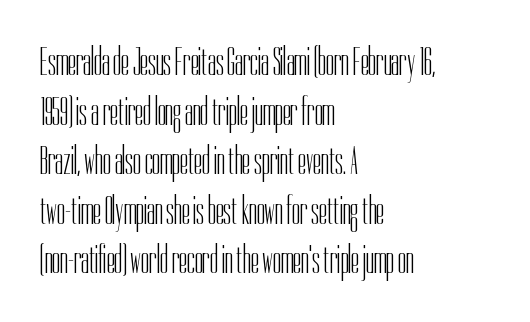
Beneath every word, the page is bare. Ink coverage per letter is moderate at most. Does the copy run flush right? No — it runs flush left. The gaps between neighbouring characters are ordinary and unremarkable. The rendering uses natural spacing where letterforms have individual widths. The type sits square on the baseline with zero lean.
